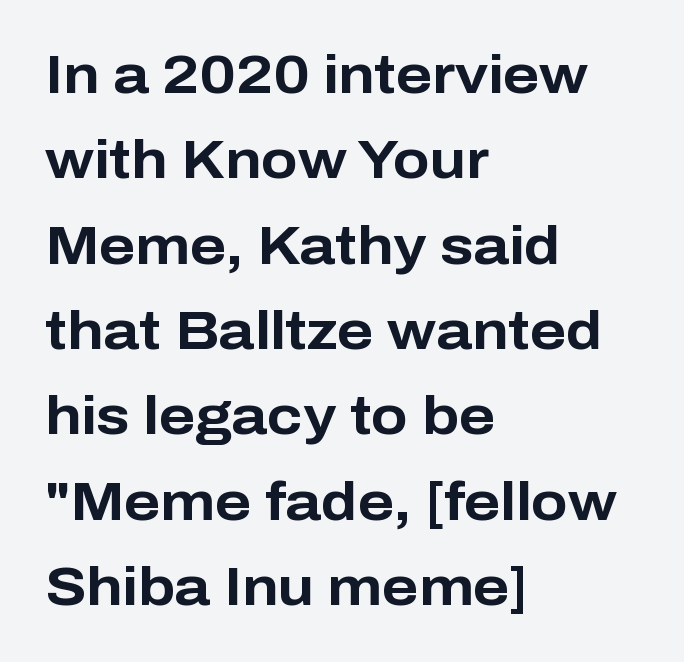
The image shows 54 px bold sans-serif type, upright; set left-aligned, normal line spacing (1.58x), normal letter spacing, not underlined; low stroke contrast and a medium x-height.
